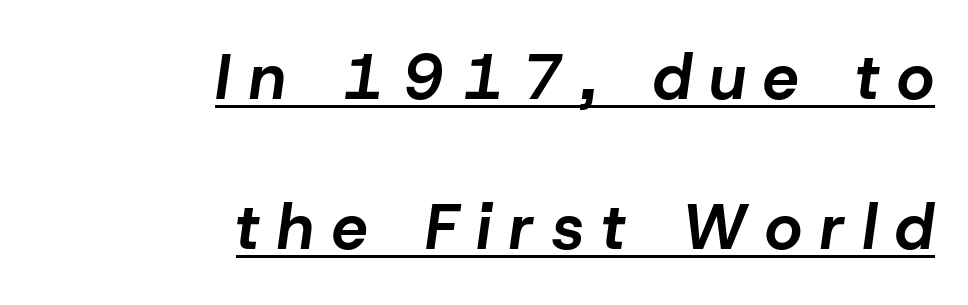
The image shows 64 px bold type, italic (leaning right); set right-aligned, loose line spacing (2.35x), unusually wide letter spacing (+0.29 em), underlined; low stroke contrast and a medium x-height.
